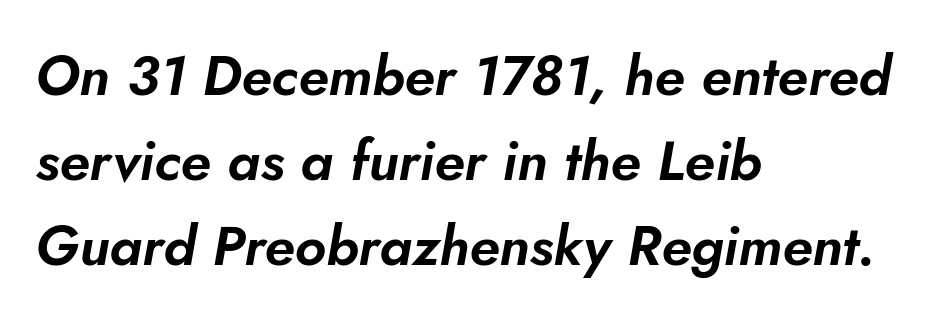
Q: Is the text italic (slanted)? A: Yes, it leans right by about 10 degrees.
Q: Is the text underlined? A: No.
Q: How is the paragraph aligned? A: Left-aligned.
Q: Is the spacing between letters normal or unusually wide? A: Normal.
Q: Is the spacing between lines tight, normal or loose? A: Normal.
Q: Width (condensed, normal, or wide)? A: Normal.
Q: Stroke contrast? A: Low.
Q: x-height? A: Small.
Q: Monospaced? A: No.
